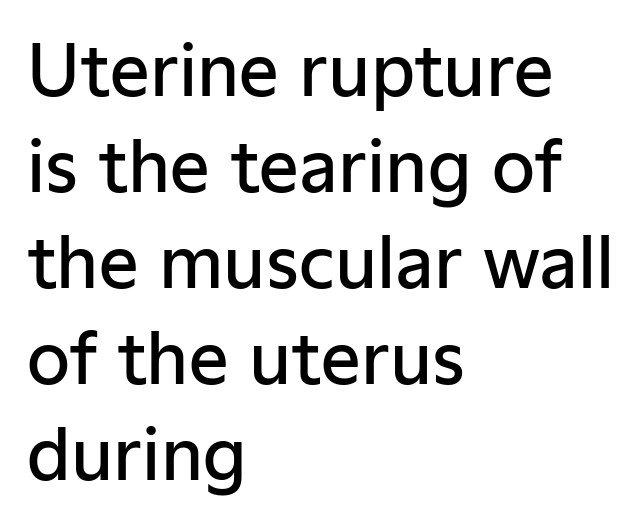
{"serif": "no", "italic": "no", "bold": "semi", "weight": "semibold", "width": "normal", "stroke_contrast": "low", "x_height": "medium", "monospaced": "no", "underline": "no", "align": "left", "line_spacing": "normal", "line_spacing_ratio": 1.37, "letter_spacing": "normal", "letter_spacing_em": 0.0, "glyph_px": 70}
